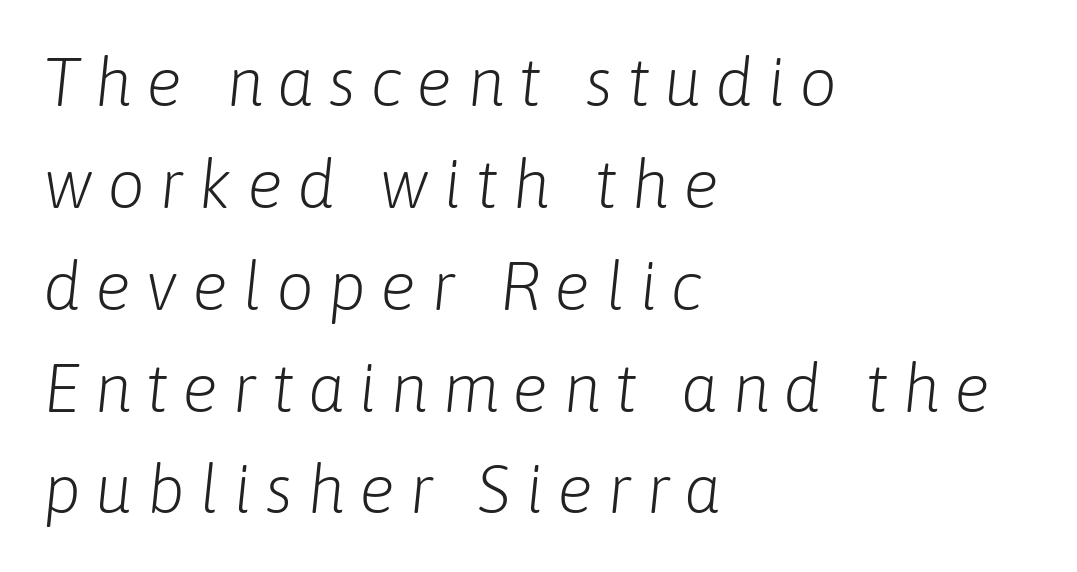
{"italic": "yes", "lean": "right", "slant_degrees": 6, "bold": "no", "weight": "light", "width": "normal", "stroke_contrast": "low", "x_height": "medium", "monospaced": "no", "underline": "no", "align": "left", "line_spacing": "normal", "line_spacing_ratio": 1.52, "letter_spacing": "wide", "letter_spacing_em": 0.21, "glyph_px": 67}
